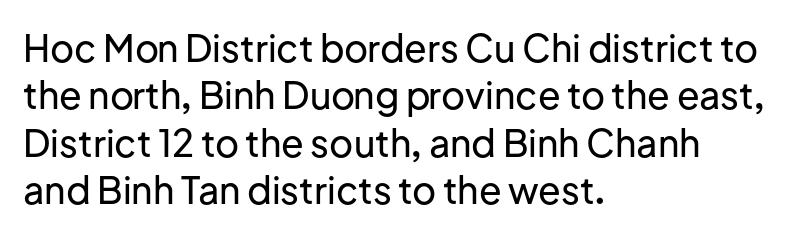
Q: Is the text italic (slanted)? A: No, it is upright.
Q: Is the typeface a serif or a sans-serif typeface? A: Sans-serif.
Q: Is the text underlined? A: No.
Q: How is the paragraph aligned? A: Left-aligned.
Q: Is the spacing between letters normal or unusually wide? A: Normal.
Q: Is the spacing between lines tight, normal or loose? A: Normal.
Q: Width (condensed, normal, or wide)? A: Normal.
Q: Stroke contrast? A: Low.
Q: x-height? A: Medium.
Q: Monospaced? A: No.
